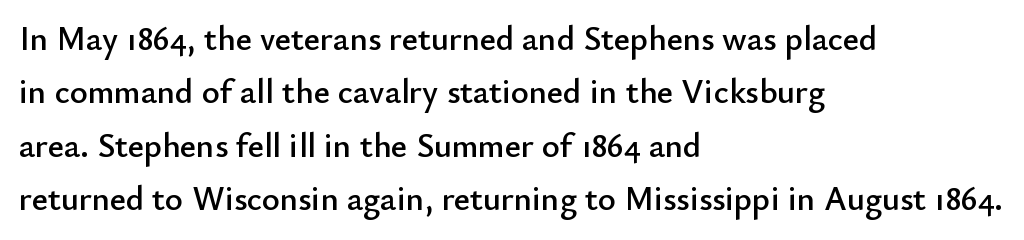
Has an underline been added? It has not. No feet cap the strokes, marking this as sans-serif type. This sample uses an upright cut, with every glyph sitting square on the baseline. Character widths vary here, with narrow letters taking less room than wide ones.
